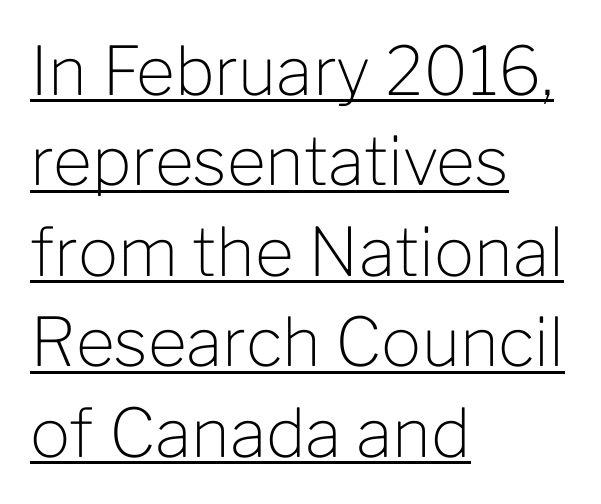
The image shows 67 px light sans-serif type, upright; set left-aligned, normal line spacing (1.35x), normal letter spacing, underlined; low stroke contrast and a medium x-height.
